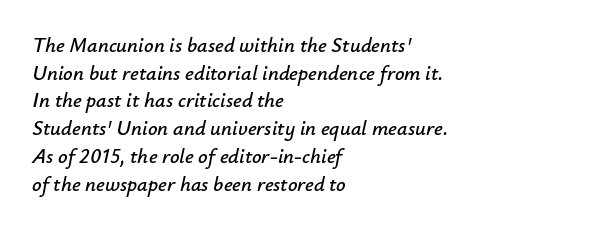
The image shows 21 px text type, italic (leaning right); set left-aligned, normal line spacing (1.32x), normal letter spacing, not underlined.
